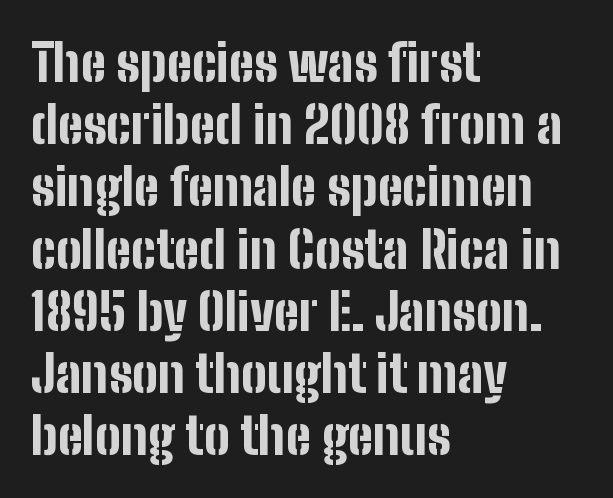
These words are printed bold, with thick strokes throughout. The passage shown has conventional tracking throughout. This rendering uses left alignment, leaving the right contour irregular. Quick note: underline off. Does the lettering tilt? It doesn't — this is upright.
